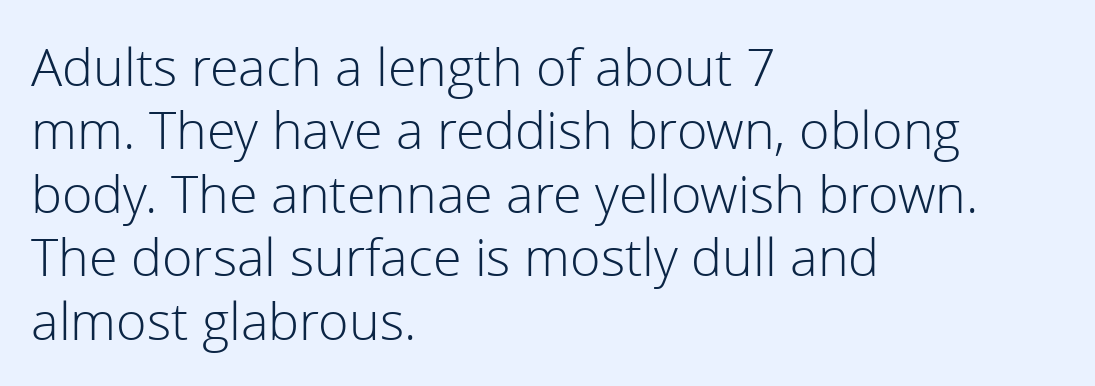
Is this a fixed-width face? No — the glyphs have proportional, varying widths. When letters stand straight like this, we call the style roman or upright. The face used here is rendered with its standard letterfit. The area under the type is left untouched. The characters display no serif detailing; their extremities are plain. Stem width sits at or under what a default text font uses.
